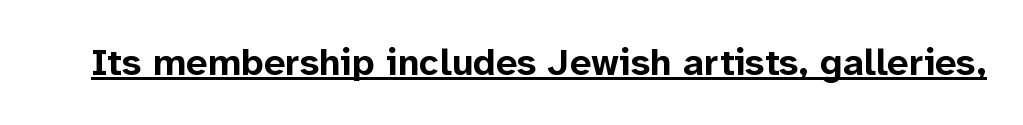
Q: Is the text bold? A: Yes.
Q: Is the text italic (slanted)? A: No, it is upright.
Q: Is the typeface a serif or a sans-serif typeface? A: Sans-serif.
Q: Is the text underlined? A: Yes.
Q: Is the spacing between letters normal or unusually wide? A: Normal.
Q: Width (condensed, normal, or wide)? A: Normal.
Q: Stroke contrast? A: Low.
Q: x-height? A: Medium.
Q: Monospaced? A: No.
